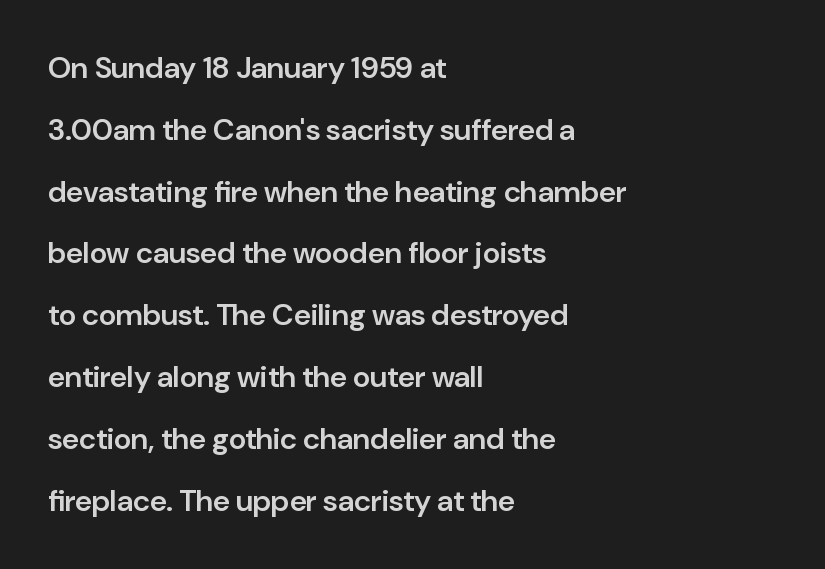
Font category for this specimen: sans-serif. Bare-footed words on every line. The paragraph has a hard left edge and a soft right edge. The face used here is proportionally spaced, like ordinary book or web type. Typesetter's note: demi weight, one step under bold.
